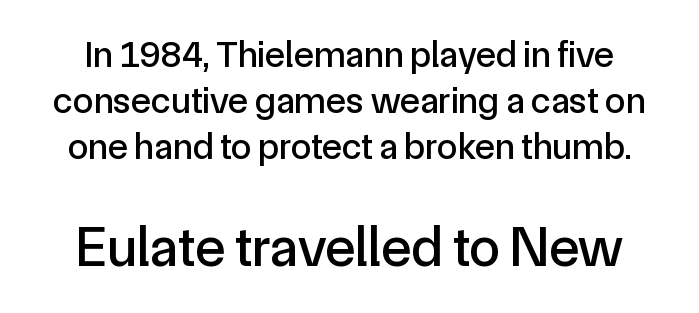
The image shows 56 px sans-serif type, upright; set line spacing 1.24x, normal letter spacing, not underlined; the second (bottom) block is 1.51x larger; a medium x-height.
